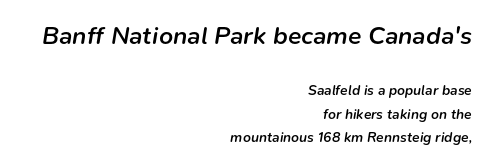
The characters look somewhat weighty, a semibold short of true bold. The line-height multiplier appears to be the usual default. The space beneath each line is pristine and unruled. The earlier block is typeset at a bigger size than the later block.
